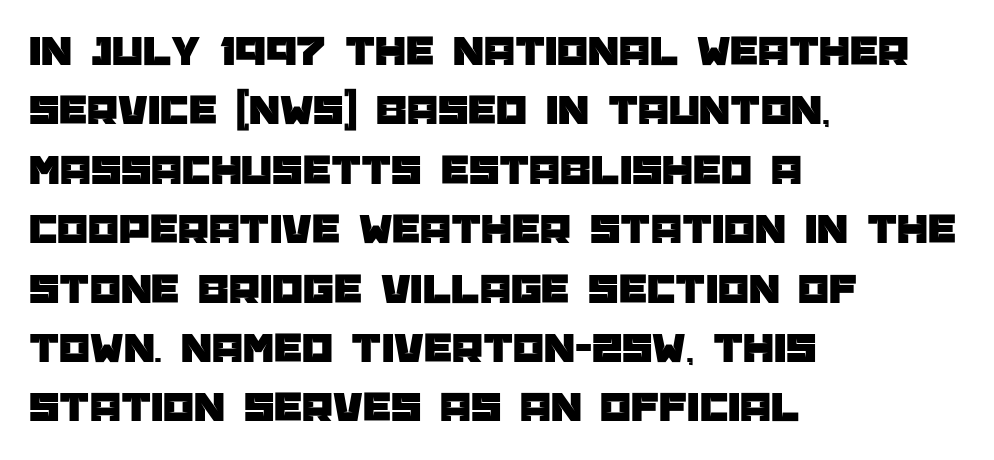
The image shows 44 px sans-serif type, upright; set left-aligned, normal line spacing (1.35x), normal letter spacing, not underlined; low stroke contrast and a large x-height.
